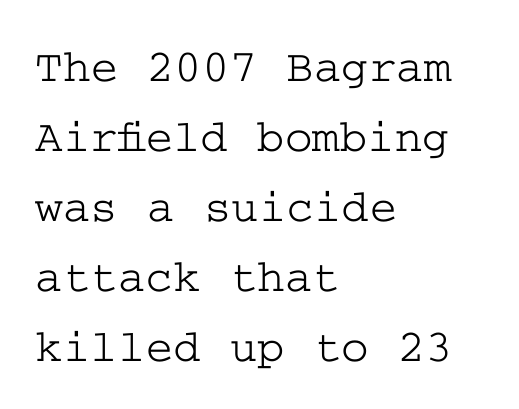
{"serif": "yes", "italic": "no", "width": "wide", "stroke_contrast": "low", "x_height": "medium", "underline": "no", "align": "left", "line_spacing": "normal", "line_spacing_ratio": 1.49, "letter_spacing": "normal", "letter_spacing_em": 0.0, "glyph_px": 47}
